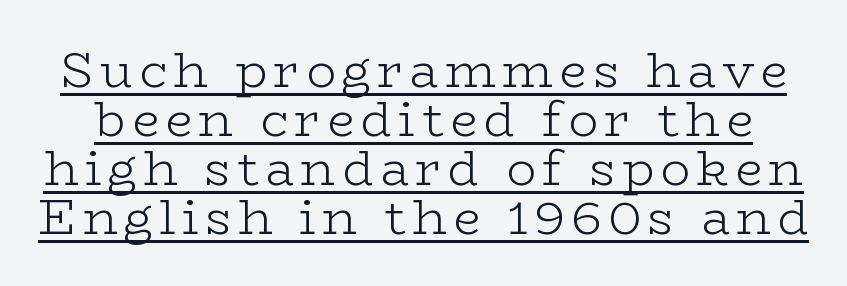
Examine the stroke ends and you'll spot serifs. Proportional: the letters do not fall into vertical columns. The type sits square on the baseline with zero lean. Decoration check: the copy is underlined.
